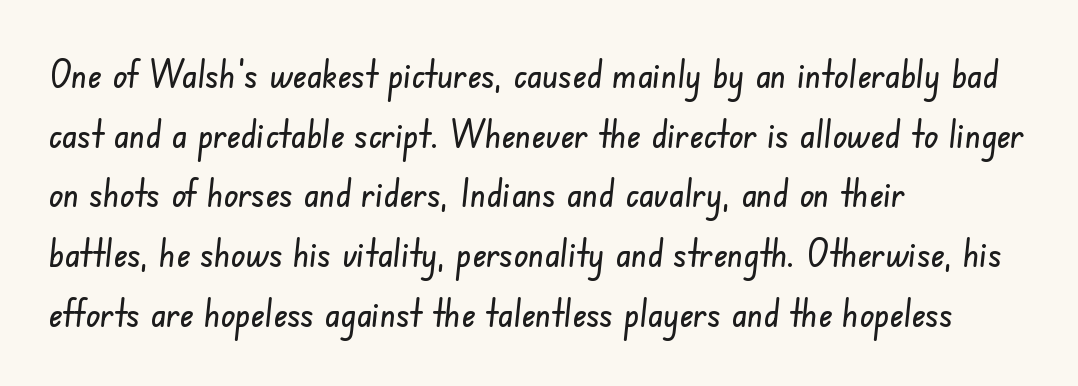
Q: Is the typeface a serif or a sans-serif typeface? A: Sans-serif.
Q: Is the text underlined? A: No.
Q: How is the paragraph aligned? A: Left-aligned.
Q: Is the spacing between letters normal or unusually wide? A: Normal.
Q: Is the spacing between lines tight, normal or loose? A: Normal.
Q: Width (condensed, normal, or wide)? A: Condensed.
Q: Stroke contrast? A: Low.
Q: x-height? A: Small.
Q: Monospaced? A: No.
